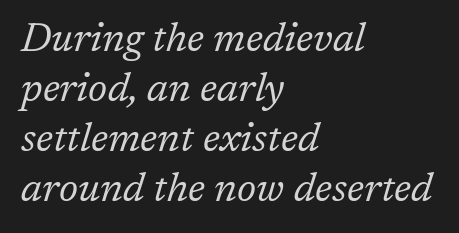
{"serif": "yes", "italic": "yes", "lean": "right", "slant_degrees": 17, "bold": "no", "weight": "regular", "width": "normal", "stroke_contrast": "low", "x_height": "medium", "monospaced": "no", "underline": "no", "align": "left", "line_spacing": "normal", "line_spacing_ratio": 1.25, "letter_spacing": "normal", "letter_spacing_em": 0.0, "glyph_px": 40}
